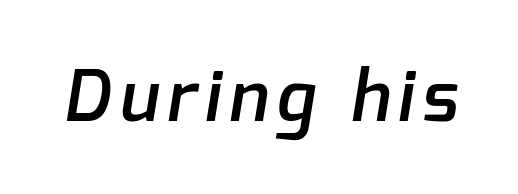
Underline: absent. The passage shown is semibold, sitting just below true bold. The typeface chosen for these lines omits serifs. Varying glyph widths throughout — classic text-font behaviour.
